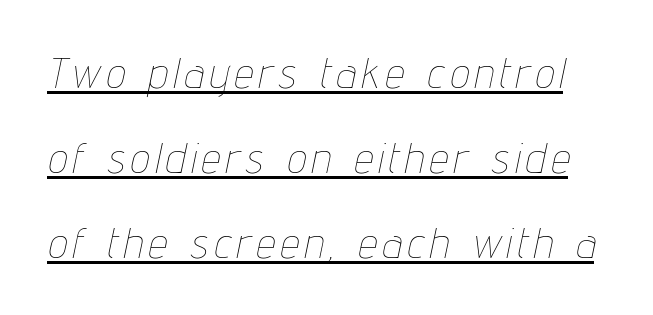
The image shows 42 px thin, condensed type, italic (leaning right); set loose line spacing (2.02x), underlined; low stroke contrast and a medium x-height.
